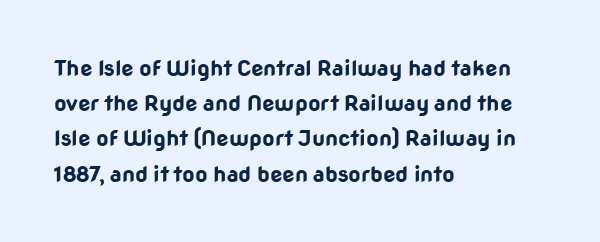
Every row of glyphs begins at an identical x-position on the left. Each word holds together tightly as a unit, with standard inter-letter gaps. What's the leading like? Ordinary, nothing unusual. Nope, not italic — everything's standing straight. The space directly below the letters is spotless.
